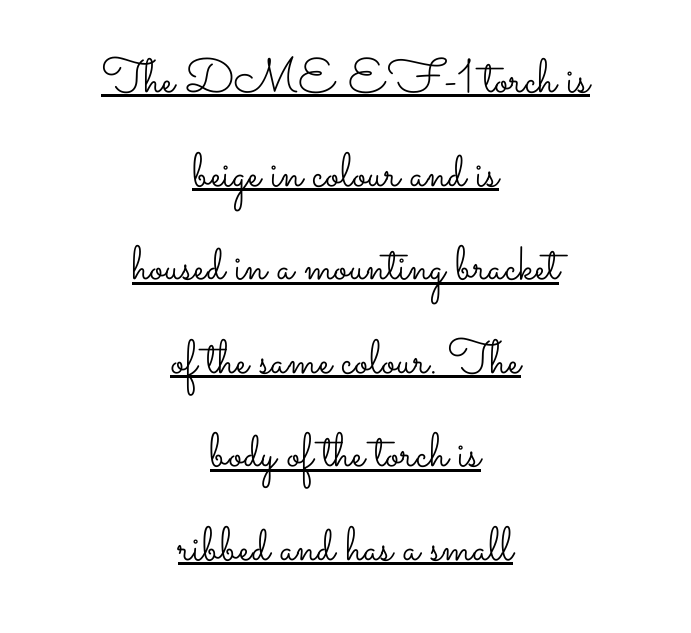
The image shows 48 px light, wide type; set centered, loose line spacing (1.95x), normal letter spacing, underlined; low stroke contrast and a small x-height.
